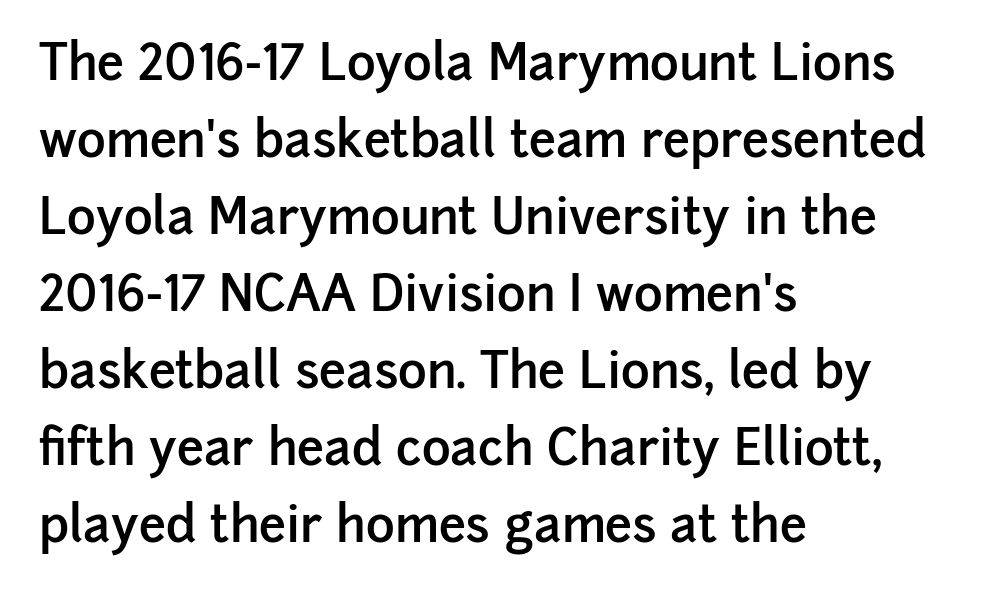
Regular leading. Are there feet on the stems? There aren't — it's a sans. A typesetter would call this proportional, since set widths differ per character. The font's upright variant was chosen for this text. The tracking reads as untouched default to a designer's eye.
